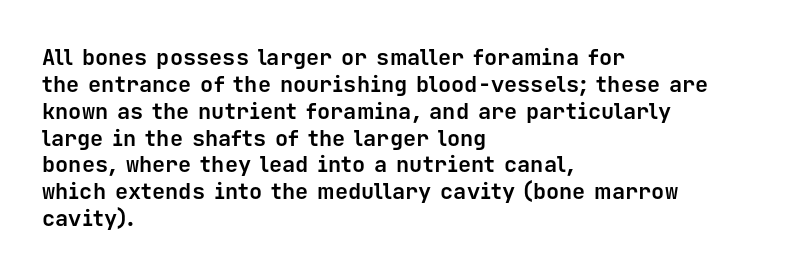
The image shows 22 px bold type, upright; set left-aligned, line spacing 1.22x, normal letter spacing, not underlined.
